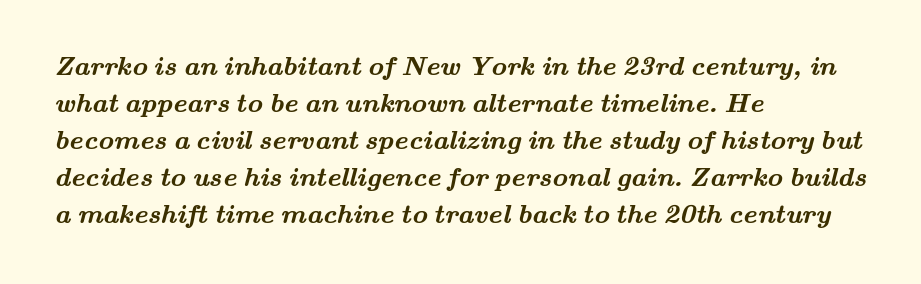
Q: Is the text bold? A: Yes.
Q: Is the text underlined? A: No.
Q: How is the paragraph aligned? A: Left-aligned.
Q: Is the spacing between letters normal or unusually wide? A: Normal.
Q: Is the spacing between lines tight, normal or loose? A: Normal.
